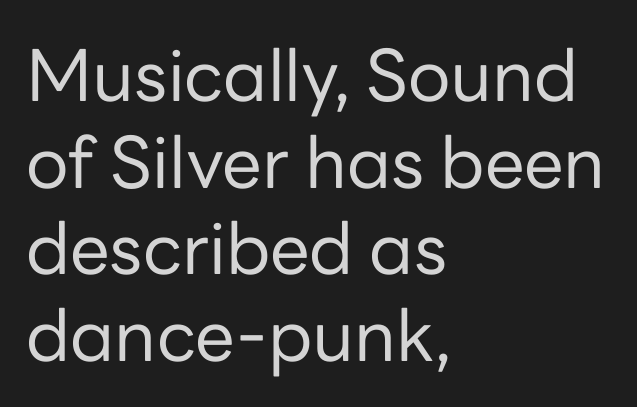
The image shows 71 px regular-weight sans-serif type, upright; set left-aligned, line spacing 1.22x, normal letter spacing, not underlined; low stroke contrast and a medium x-height.
